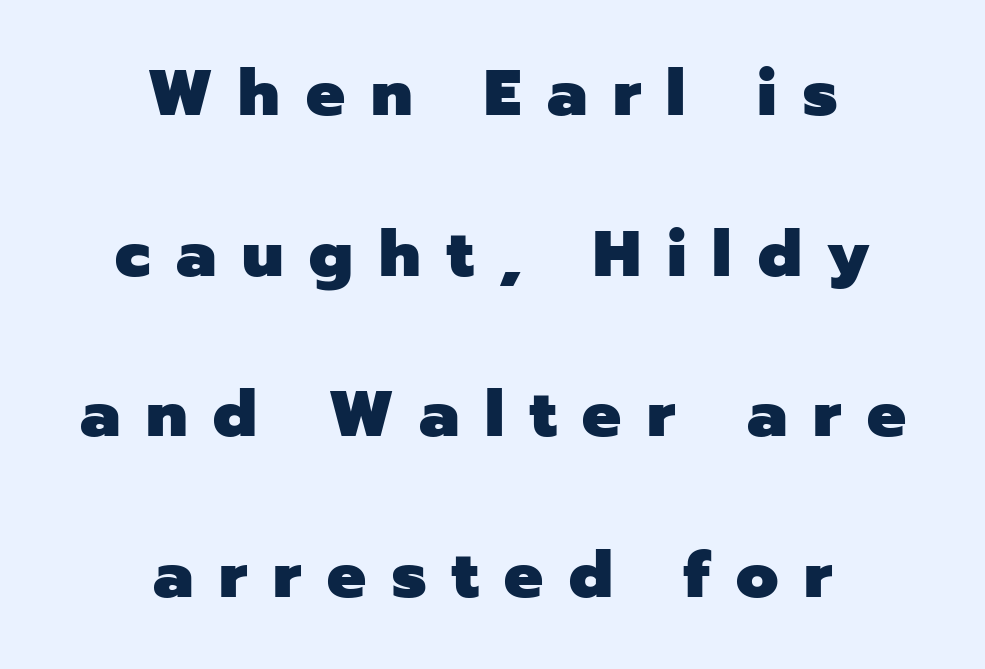
The image shows 65 px heavy sans-serif type, upright; set centered, loose line spacing (2.47x), unusually wide letter spacing (+0.4 em), not underlined; low stroke contrast and a medium x-height.
